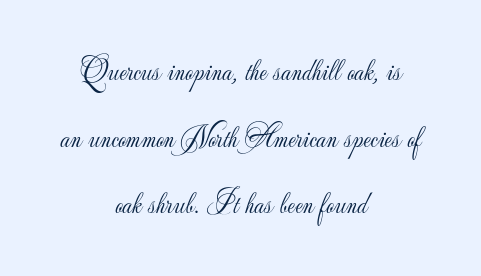
The image shows 31 px light sans-serif type; set centered, loose line spacing (2.15x), normal letter spacing, not underlined; low stroke contrast and a small x-height.
